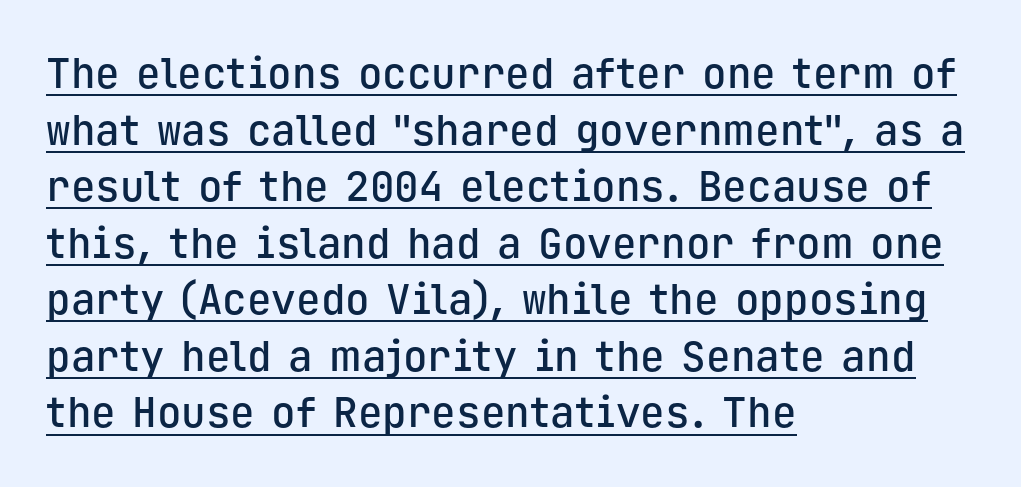
Q: Is the text bold? A: Semi-bold.
Q: Is the text italic (slanted)? A: No, it is upright.
Q: Is the typeface a serif or a sans-serif typeface? A: Sans-serif.
Q: Is the text underlined? A: Yes.
Q: How is the paragraph aligned? A: Left-aligned.
Q: Is the spacing between letters normal or unusually wide? A: Normal.
Q: Is the spacing between lines tight, normal or loose? A: Normal.
Q: Width (condensed, normal, or wide)? A: Normal.
Q: Stroke contrast? A: Low.
Q: x-height? A: Medium.
Q: Monospaced? A: Yes.
